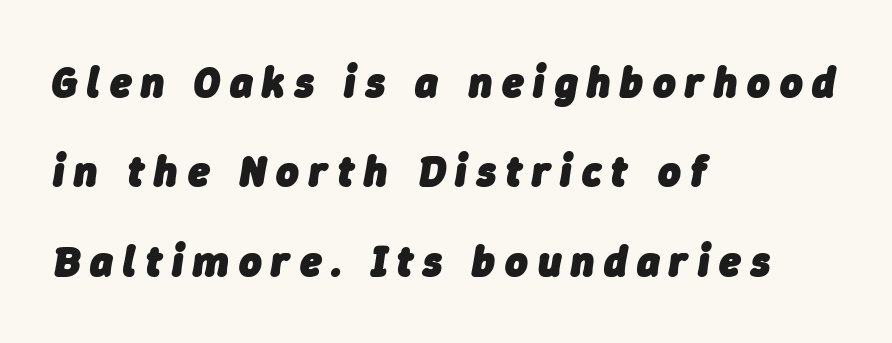
Q: Is the text bold? A: Yes.
Q: Is the text italic (slanted)? A: Yes, it leans right by about 9 degrees.
Q: Is the text underlined? A: No.
Q: How is the paragraph aligned? A: Left-aligned.
Q: Is the spacing between letters normal or unusually wide? A: Unusually wide.
Q: Is the spacing between lines tight, normal or loose? A: Loose.
Q: Width (condensed, normal, or wide)? A: Normal.
Q: Stroke contrast? A: Low.
Q: x-height? A: Medium.
Q: Monospaced? A: No.
